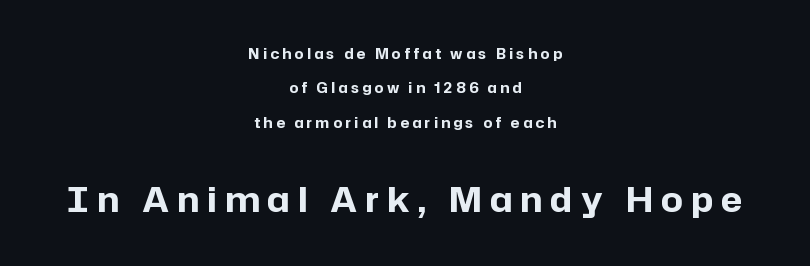
{"serif": "no", "italic": "no", "bold": "yes", "weight": "bold", "width": "normal", "stroke_contrast": "low", "x_height": "medium", "monospaced": "no", "underline": "no", "align": "center", "line_spacing": "loose", "line_spacing_ratio": 2.46, "letter_spacing": "wide", "letter_spacing_em": 0.25, "larger_block": "second", "size_ratio": 2.43, "glyph_px": 34}
